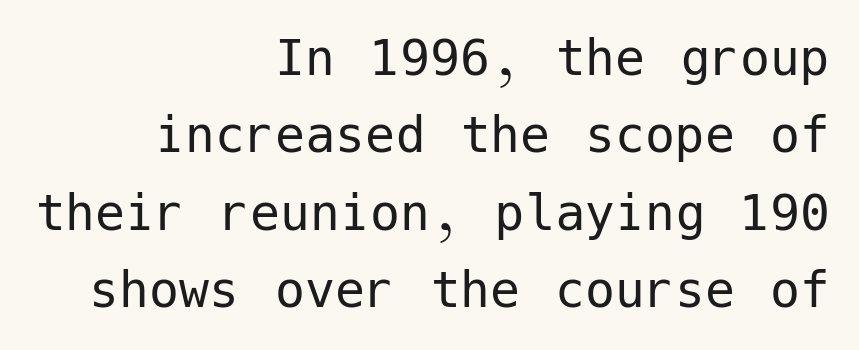
Q: Is the text bold? A: No.
Q: Is the text italic (slanted)? A: No, it is upright.
Q: Is the typeface a serif or a sans-serif typeface? A: Sans-serif.
Q: Is the text underlined? A: No.
Q: How is the paragraph aligned? A: Right-aligned.
Q: Is the spacing between letters normal or unusually wide? A: Normal.
Q: Is the spacing between lines tight, normal or loose? A: Normal.
Q: Width (condensed, normal, or wide)? A: Normal.
Q: Stroke contrast? A: Low.
Q: x-height? A: Medium.
